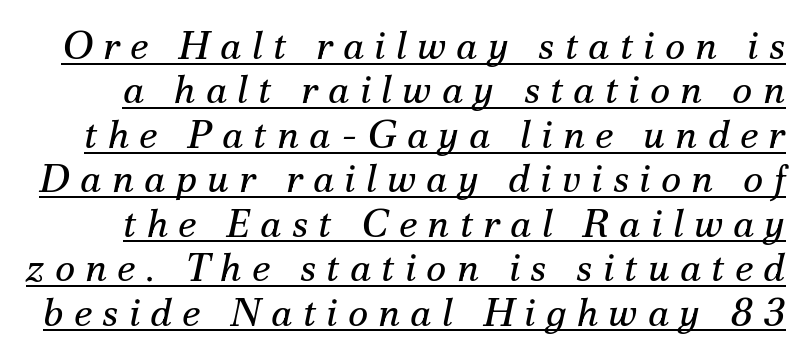
Q: Is the text bold? A: No.
Q: Is the text italic (slanted)? A: Yes, it leans right by about 12 degrees.
Q: Is the typeface a serif or a sans-serif typeface? A: Serif.
Q: Is the text underlined? A: Yes.
Q: Is the spacing between letters normal or unusually wide? A: Unusually wide.
Q: Is the spacing between lines tight, normal or loose? A: Tight.
Q: Width (condensed, normal, or wide)? A: Normal.
Q: Stroke contrast? A: Medium.
Q: x-height? A: Small.
Q: Monospaced? A: No.
